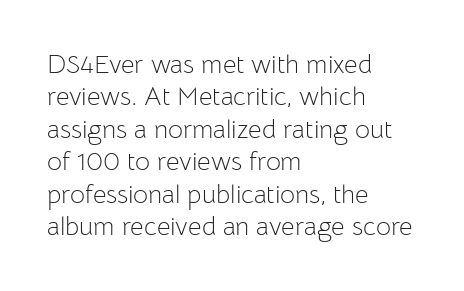
{"italic": "no", "bold": "no", "underline": "no", "align": "left", "line_spacing": "normal", "line_spacing_ratio": 1.25, "letter_spacing": "normal", "letter_spacing_em": 0.0, "glyph_px": 26}
